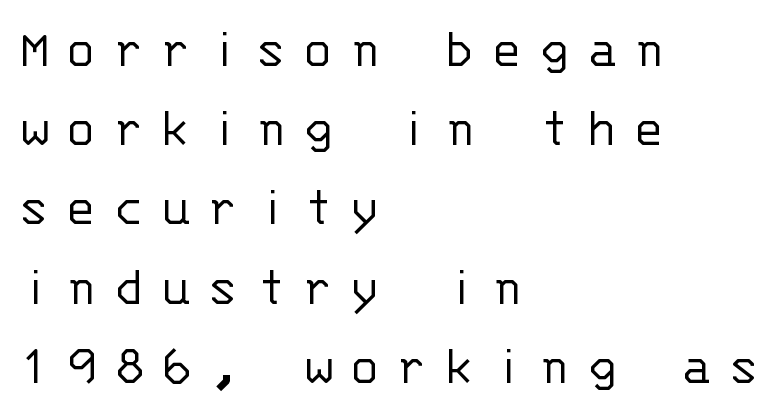
Q: Is the text bold? A: No.
Q: Is the text italic (slanted)? A: No, it is upright.
Q: Is the typeface a serif or a sans-serif typeface? A: Sans-serif.
Q: Is the text underlined? A: No.
Q: How is the paragraph aligned? A: Left-aligned.
Q: Is the spacing between letters normal or unusually wide? A: Unusually wide.
Q: Is the spacing between lines tight, normal or loose? A: Normal.
Q: Width (condensed, normal, or wide)? A: Normal.
Q: Stroke contrast? A: Low.
Q: x-height? A: Large.
Q: Monospaced? A: Yes.
